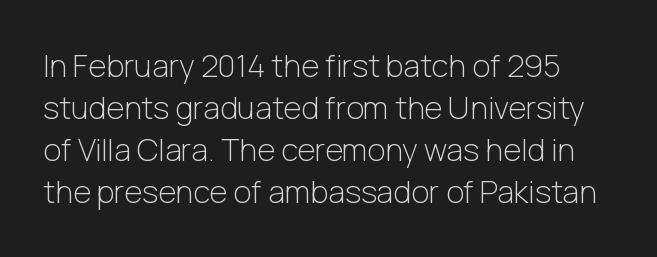
{"serif": "no", "italic": "no", "bold": "no", "weight": "light", "width": "normal", "stroke_contrast": "low", "x_height": "medium", "monospaced": "no", "underline": "no", "line_spacing": "normal", "line_spacing_ratio": 1.36, "letter_spacing": "normal", "letter_spacing_em": 0.0, "glyph_px": 31}
